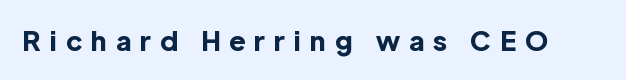
{"italic": "no", "bold": "yes", "underline": "no", "letter_spacing": "wide", "letter_spacing_em": 0.34, "glyph_px": 27}
